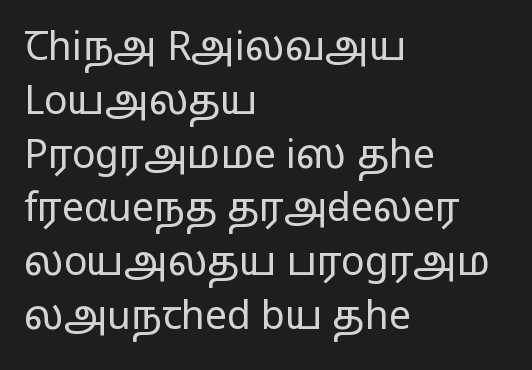
{"serif": "no", "italic": "no", "bold": "no", "weight": "regular", "width": "wide", "stroke_contrast": "low", "x_height": "medium", "monospaced": "no", "underline": "no", "align": "left", "line_spacing": "normal", "line_spacing_ratio": 1.38, "letter_spacing": "normal", "letter_spacing_em": 0.0, "glyph_px": 39}
